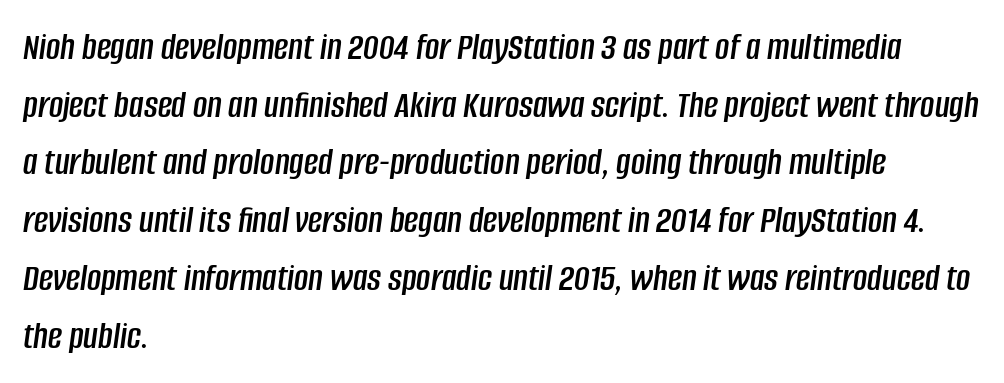
The image shows 39 px condensed type, italic (leaning right); set left-aligned, normal line spacing (1.48x), normal letter spacing, not underlined; low stroke contrast and a large x-height.
